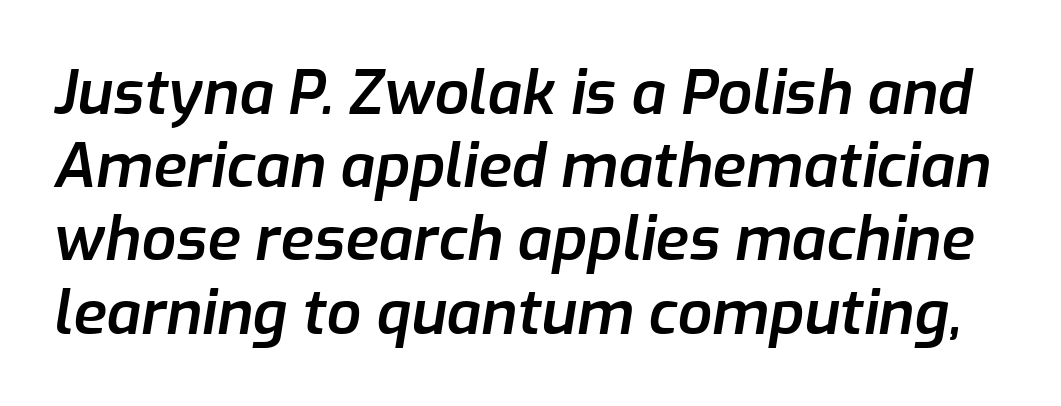
The image shows 61 px semibold type, italic (leaning right); set line spacing 1.2x, normal letter spacing, not underlined; low stroke contrast and a medium x-height.
